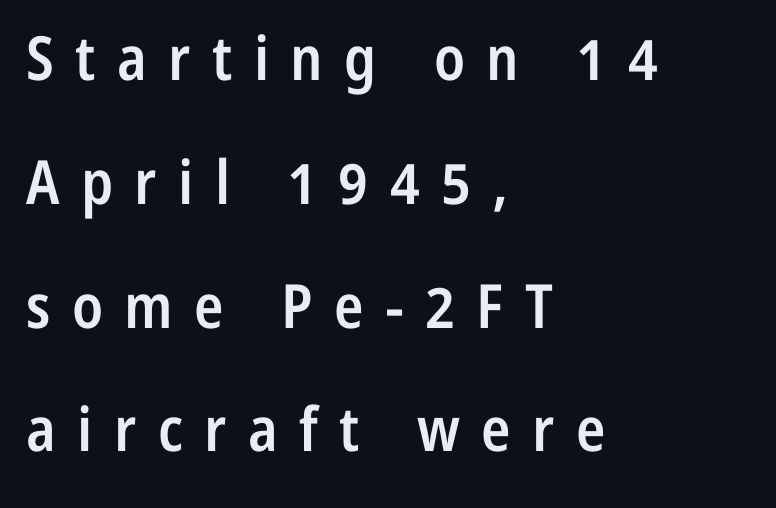
Letterform terminals end flat and unadorned throughout the passage. Posture: straight, roman, zero tilt. The letters advance in unequal steps, a hallmark of proportional type. The setting favours the left margin, as ordinary paragraphs usually do. Just letters on the line, the space beneath them empty. Spacing between characters has been opened up far beyond the box default.
